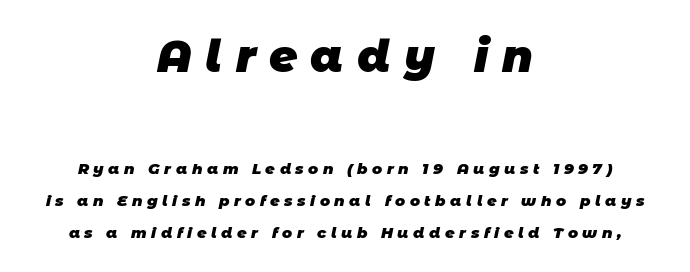
Q: Is the text bold? A: Yes.
Q: Is the typeface a serif or a sans-serif typeface? A: Sans-serif.
Q: Is the text underlined? A: No.
Q: How is the paragraph aligned? A: Centered.
Q: Is the spacing between letters normal or unusually wide? A: Unusually wide.
Q: Is the spacing between lines tight, normal or loose? A: Loose.
Q: Which block of text is set in a larger size, the first (top) or the second (bottom)? A: The first (top) one.
Q: Width (condensed, normal, or wide)? A: Normal.
Q: Stroke contrast? A: Low.
Q: x-height? A: Large.
Q: Monospaced? A: No.
